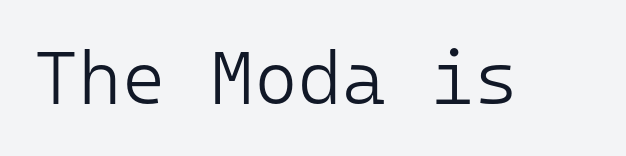
Q: Is the text bold? A: No.
Q: Is the text italic (slanted)? A: No, it is upright.
Q: Is the typeface a serif or a sans-serif typeface? A: Sans-serif.
Q: Is the text underlined? A: No.
Q: Is the spacing between letters normal or unusually wide? A: Normal.
Q: Width (condensed, normal, or wide)? A: Normal.
Q: Stroke contrast? A: Low.
Q: x-height? A: Medium.
Q: Monospaced? A: Yes.
